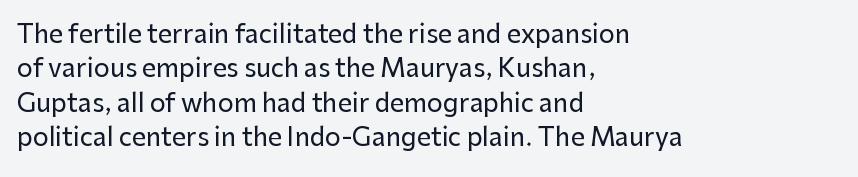
Style check: upright. All the whitespace from short lines collects on the right. Rule under the text: the space is simply empty. Leading matches the norm, producing a regular column.
